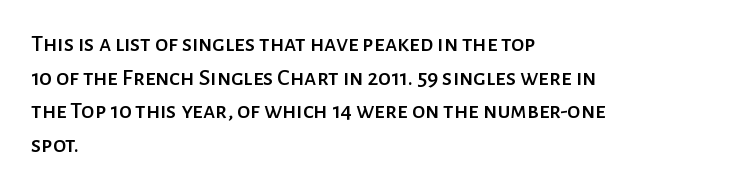
{"italic": "no", "underline": "no", "align": "left", "line_spacing": "normal", "line_spacing_ratio": 1.4, "letter_spacing": "normal", "letter_spacing_em": 0.0, "glyph_px": 24}
